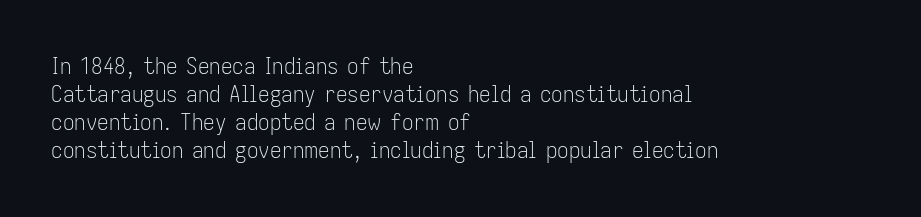
Q: Is the text bold? A: No.
Q: Is the text italic (slanted)? A: No, it is upright.
Q: Is the text underlined? A: No.
Q: How is the paragraph aligned? A: Left-aligned.
Q: Is the spacing between letters normal or unusually wide? A: Normal.
